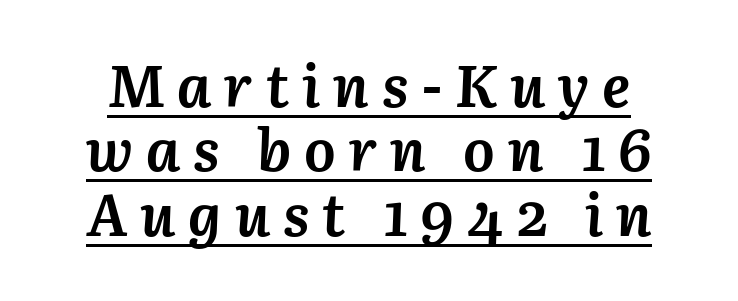
{"italic": "yes", "lean": "right", "slant_degrees": 3, "bold": "yes", "weight": "semibold", "width": "normal", "stroke_contrast": "medium", "x_height": "medium", "monospaced": "no", "underline": "yes", "line_spacing": "tight", "line_spacing_ratio": 1.09, "letter_spacing": "wide", "letter_spacing_em": 0.22, "glyph_px": 59}
